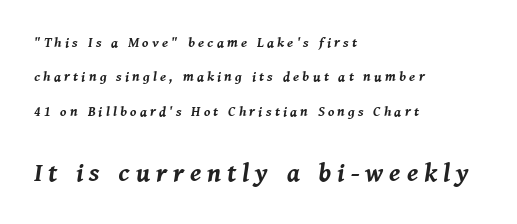
{"italic": "yes", "lean": "right", "slant_degrees": 8, "bold": "yes", "underline": "no", "align": "left", "line_spacing": "loose", "line_spacing_ratio": 2.46, "letter_spacing": "wide", "letter_spacing_em": 0.23, "larger_block": "second", "size_ratio": 1.86, "glyph_px": 26}
